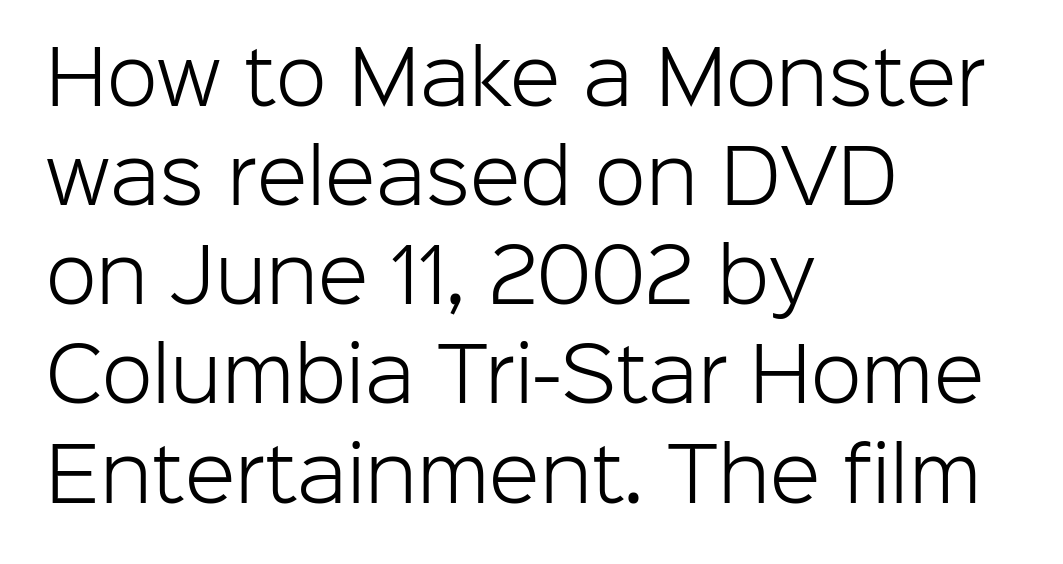
{"serif": "no", "italic": "no", "bold": "no", "weight": "light", "width": "normal", "stroke_contrast": "low", "x_height": "medium", "monospaced": "no", "underline": "no", "align": "left", "line_spacing": "normal", "line_spacing_ratio": 1.34, "letter_spacing": "normal", "letter_spacing_em": 0.0, "glyph_px": 74}
